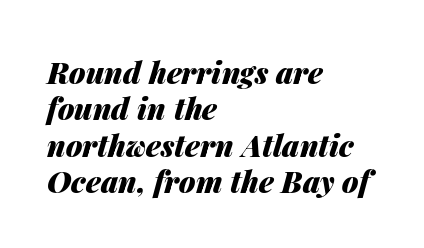
The image shows 30 px heavy type, italic (leaning right); set left-aligned, line spacing 1.21x, normal letter spacing, not underlined; medium stroke contrast and a medium x-height.
